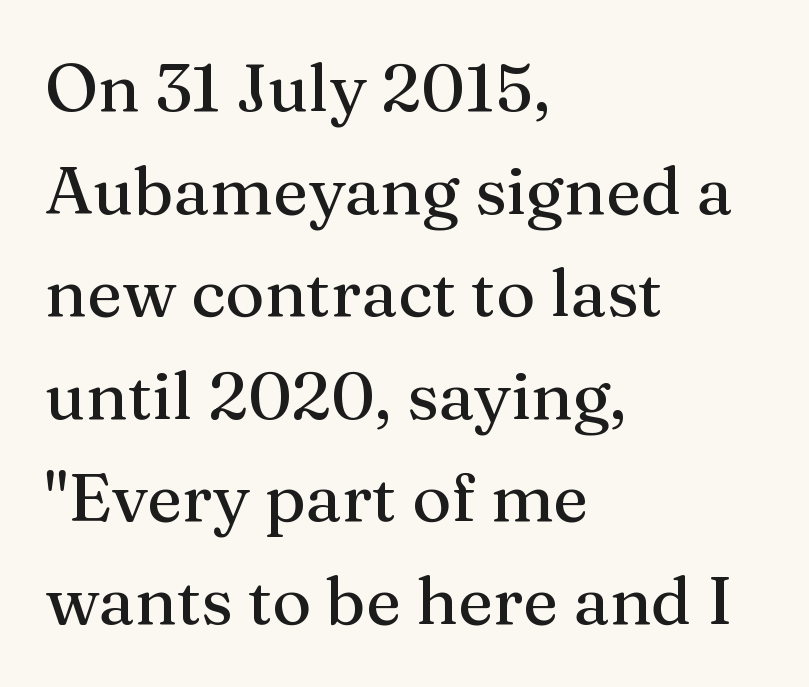
Proportional: the letters do not fall into vertical columns. Does the lettering tilt? It doesn't — this is upright. Compared with a centered layout, this one pins lines to the left instead. Each letter's strokes conclude with small projecting serifs. If you measured baseline to baseline, you'd find a middling distance. The words here are not underlined.
